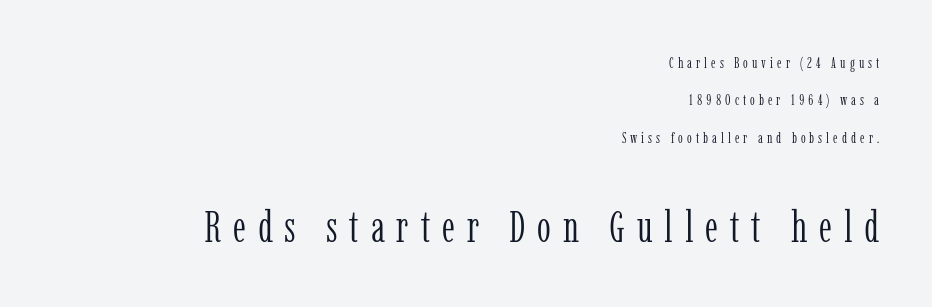
The letters advance in unequal steps, a hallmark of proportional type. Is the lower block the larger one? Yes — the lower block carries the bigger type. The typesetter chose a ragged-left arrangement here. The passage shown stacks its lines with a broad gap.
